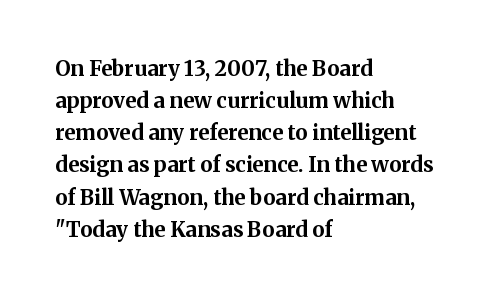
Tracking value appears to be zero — textbook default spacing. Is the type bold? Yes — the strokes are clearly thick and heavy. The block of text has a typical density, with ordinary space between rows. The rag falls on the right side of this text block. Words float on clear page, feet unadorned.
